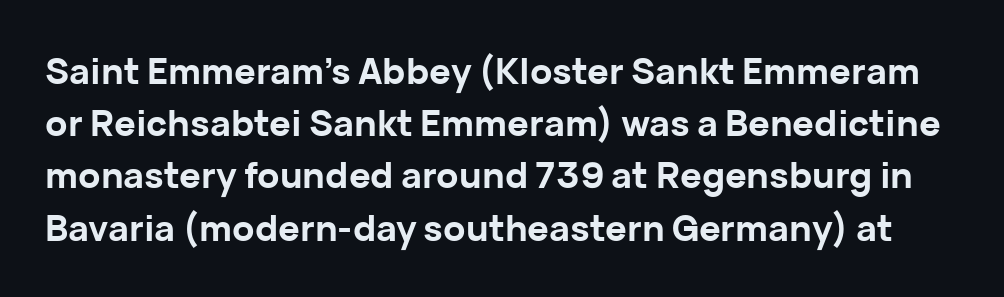
The image shows 36 px bold sans-serif type, upright; set normal line spacing (1.45x), normal letter spacing, not underlined; low stroke contrast and a medium x-height.
